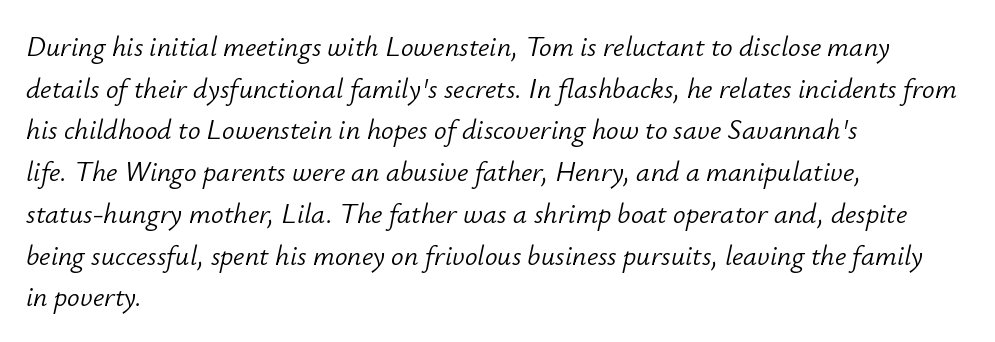
The image shows 28 px light type, italic (leaning right); set left-aligned, normal line spacing (1.49x), normal letter spacing, not underlined; low stroke contrast and a small x-height.
